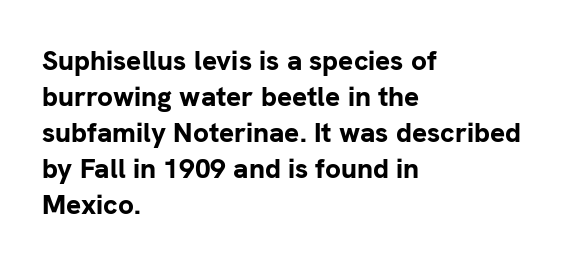
{"serif": "no", "italic": "no", "bold": "yes", "weight": "bold", "width": "normal", "stroke_contrast": "low", "x_height": "medium", "monospaced": "no", "underline": "no", "align": "left", "line_spacing": "normal", "line_spacing_ratio": 1.29, "letter_spacing": "normal", "letter_spacing_em": 0.0, "glyph_px": 28}
